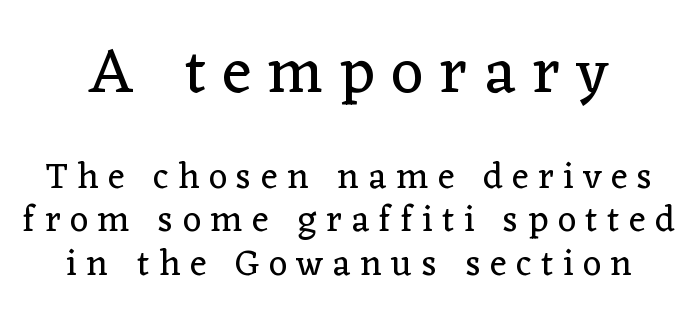
The image shows 63 px regular-weight serif type, upright; set line spacing 1.21x, unusually wide letter spacing (+0.27 em), not underlined; the first (top) block is 1.75x larger; low stroke contrast and a medium x-height.
